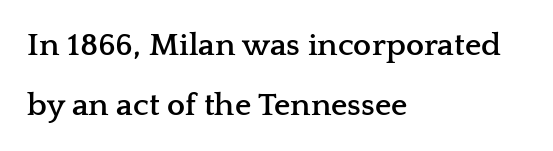
These lines are rendered in a variable-pitch font. The space beneath each line is pristine and unruled. Is this a sans? No — the strokes have serifs. Standard letterfit; no display-style spreading of the glyphs. Pretty heavy lettering here — definitely bold.
